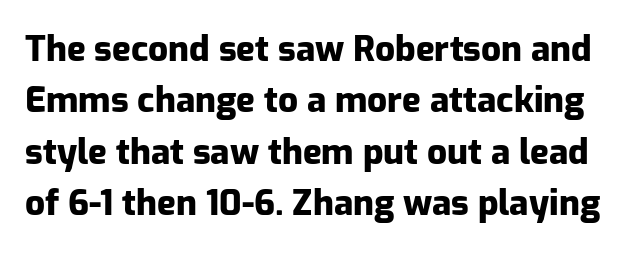
{"serif": "no", "italic": "no", "bold": "yes", "weight": "heavy", "width": "normal", "stroke_contrast": "low", "x_height": "medium", "monospaced": "no", "underline": "no", "line_spacing": "normal", "line_spacing_ratio": 1.47, "letter_spacing": "normal", "letter_spacing_em": 0.0, "glyph_px": 35}
